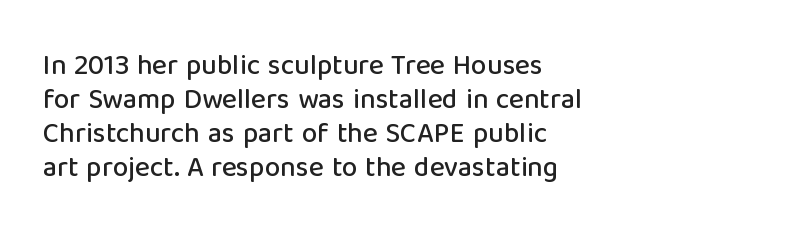
{"serif": "no", "italic": "no", "width": "normal", "stroke_contrast": "low", "x_height": "medium", "monospaced": "no", "underline": "no", "align": "left", "line_spacing_ratio": 1.22, "letter_spacing": "normal", "letter_spacing_em": 0.0, "glyph_px": 28}
